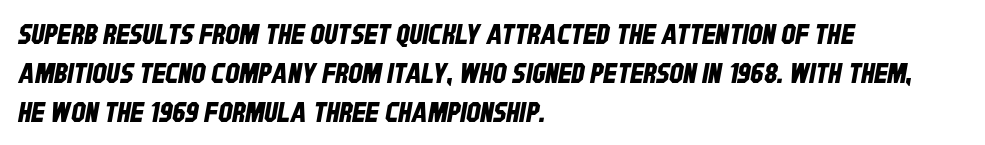
Q: Is the typeface a serif or a sans-serif typeface? A: Sans-serif.
Q: Is the text underlined? A: No.
Q: How is the paragraph aligned? A: Left-aligned.
Q: Is the spacing between letters normal or unusually wide? A: Normal.
Q: Is the spacing between lines tight, normal or loose? A: Normal.
Q: Width (condensed, normal, or wide)? A: Condensed.
Q: Stroke contrast? A: Low.
Q: x-height? A: Large.
Q: Monospaced? A: No.
